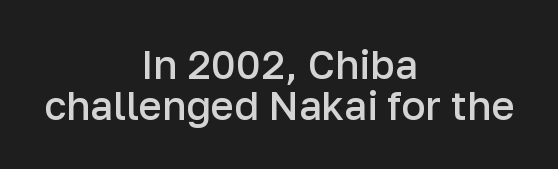
The image shows 40 px semibold sans-serif type, upright; set centered, tight line spacing (1.03x), normal letter spacing, not underlined; low stroke contrast and a medium x-height.
